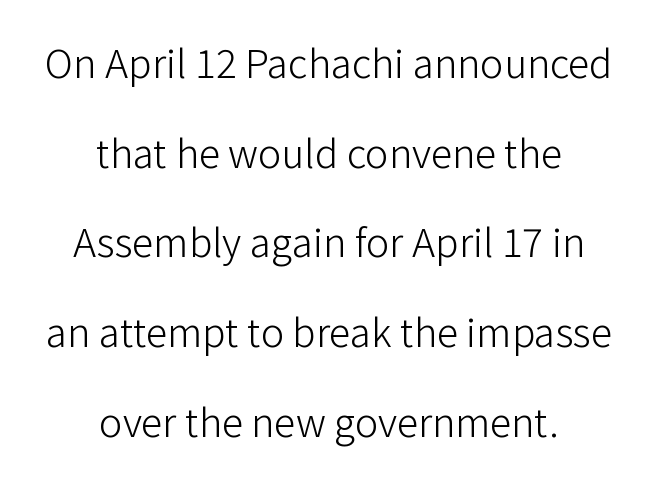
{"serif": "no", "italic": "no", "bold": "no", "weight": "light", "width": "normal", "stroke_contrast": "low", "x_height": "medium", "monospaced": "no", "underline": "no", "align": "center", "line_spacing": "loose", "line_spacing_ratio": 2.3, "letter_spacing": "normal", "letter_spacing_em": 0.0, "glyph_px": 39}
